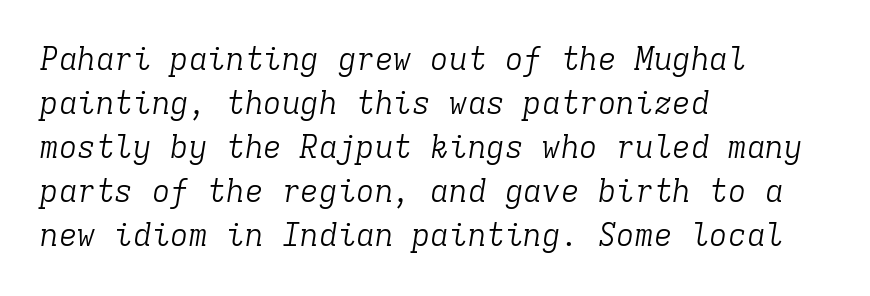
{"serif": "yes", "italic": "yes", "lean": "right", "slant_degrees": 9, "bold": "no", "weight": "light", "width": "normal", "stroke_contrast": "low", "x_height": "medium", "monospaced": "yes", "underline": "no", "align": "left", "line_spacing": "normal", "line_spacing_ratio": 1.42, "letter_spacing": "normal", "letter_spacing_em": 0.0, "glyph_px": 31}
